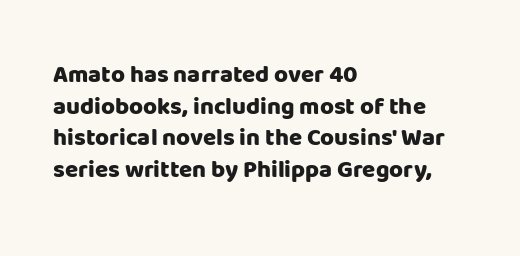
Q: Is the text bold? A: Yes.
Q: Is the text italic (slanted)? A: No, it is upright.
Q: Is the text underlined? A: No.
Q: How is the paragraph aligned? A: Left-aligned.
Q: Is the spacing between letters normal or unusually wide? A: Normal.
Q: Is the spacing between lines tight, normal or loose? A: Normal.
